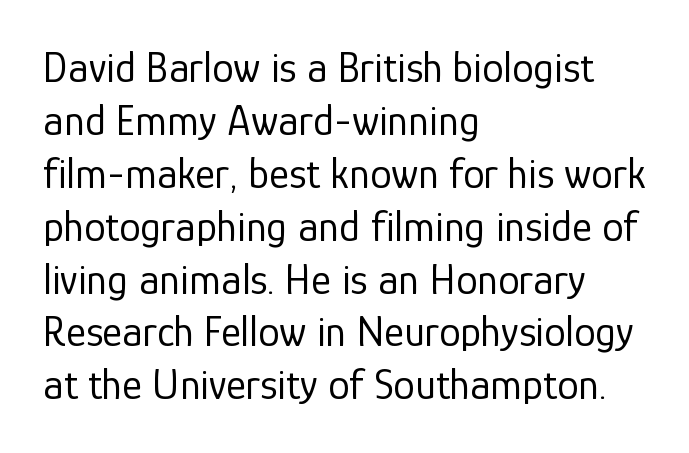
Is the type heavy? It reads as light-to-regular instead. A typesetter would call this proportional, since set widths differ per character. The rendering anchors every line to the left-hand side. Does the lettering tilt? It doesn't — this is upright.
